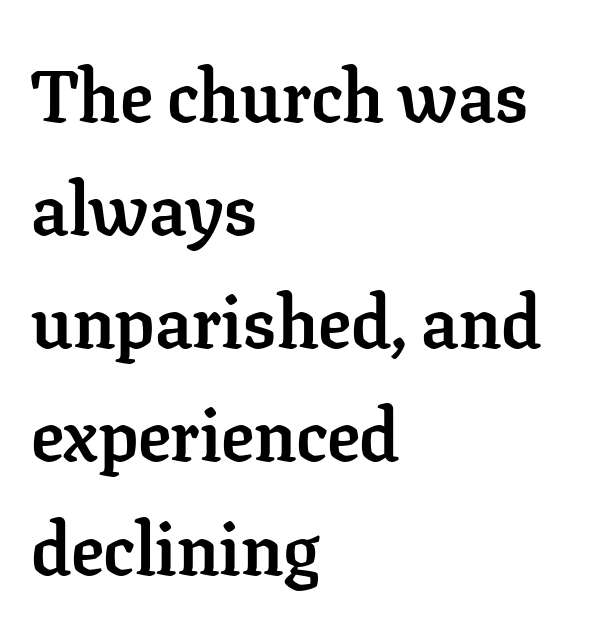
Decoration check: the copy has no underline. Looks like regular typesetting: each glyph gets only the width it needs. I'd describe the lettering as bold — thick and assertive. No extra tracking has been applied to these lines.
